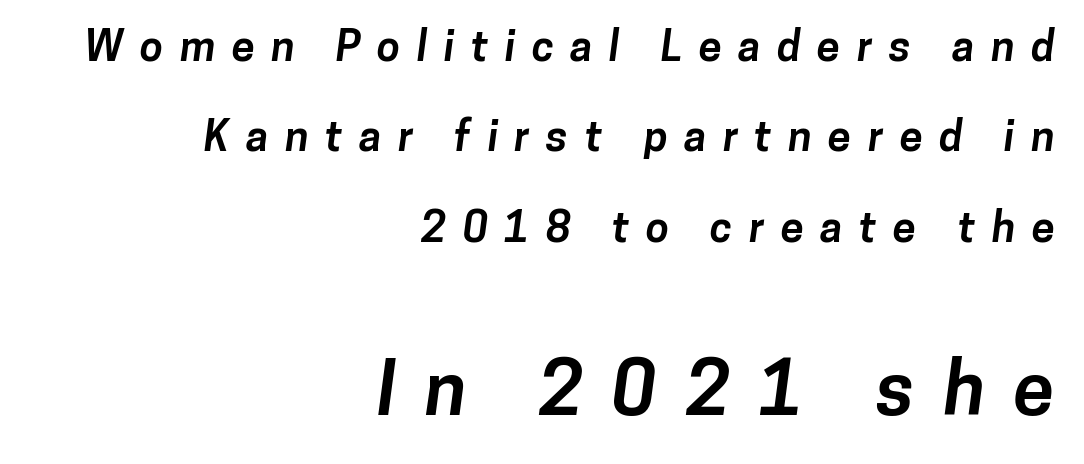
The image shows 74 px bold sans-serif type; set right-aligned, loose line spacing (2.15x), unusually wide letter spacing (+0.39 em), not underlined; the second (bottom) block is 1.76x larger; low stroke contrast and a medium x-height.
